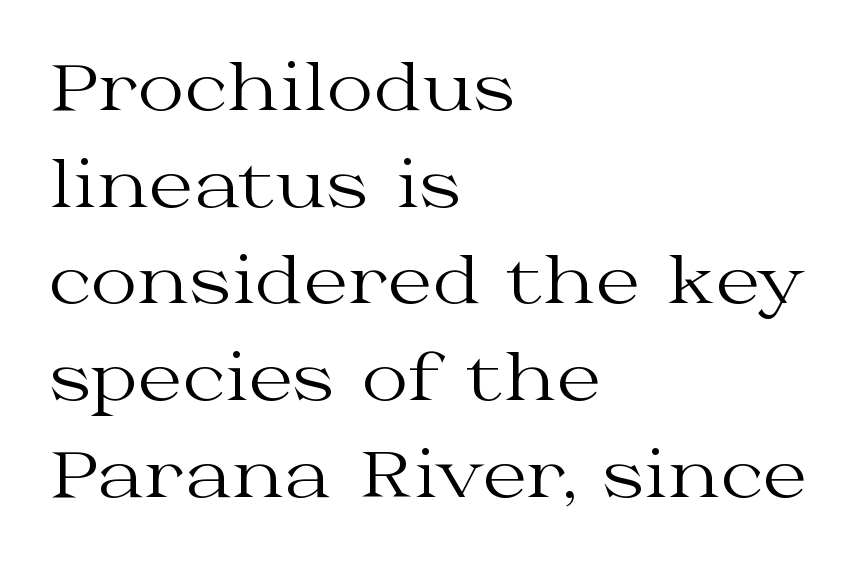
Here the designer chose a conventional face with non-uniform glyph widths. Regarding leading, the lines here are spaced in the standard way. Typeset ragged right — the left edge is the straight one. Inter-character spacing is left at the font's built-in metrics.
